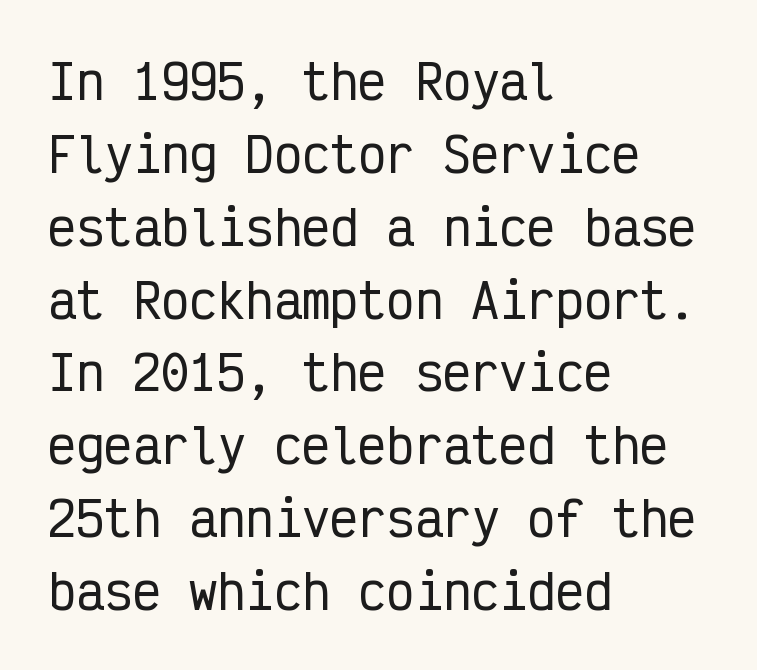
Observe the ordinary spacing: letters are neighbours, not strangers. The gap between lines stays unmarked. Is this a fixed-width face? Yes — each glyph sits in an identical cell. What's the leading like? Ordinary, nothing unusual. A typesetter would label this face a sans. These lines are set flush left with a ragged right edge.
